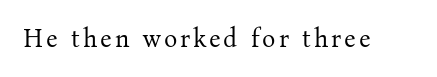
The image shows 25 px text type, upright; set not underlined.
